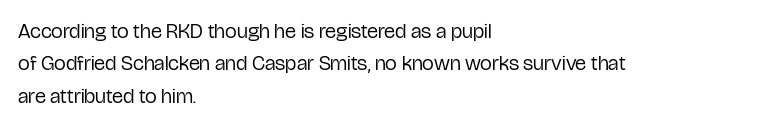
Words float on clear page, feet unadorned. Letters have the restrained weight of plain body copy at most. Horizontal alignment here is leftward, the default for most running prose. Whoever set this chose a conventional vertical rhythm. This sample uses an upright cut, with every glyph sitting square on the baseline.
